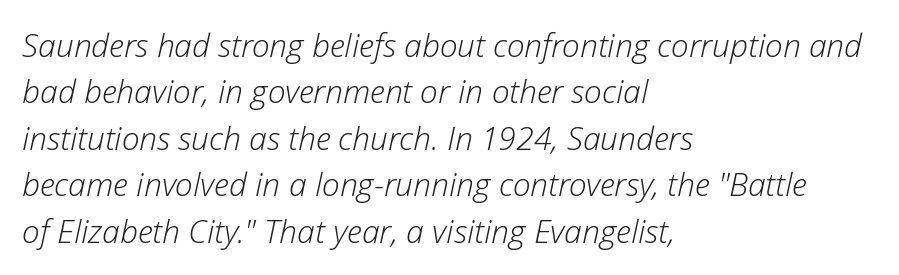
Q: Is the text bold? A: No.
Q: Is the text italic (slanted)? A: Yes, it leans right by about 12 degrees.
Q: Is the text underlined? A: No.
Q: How is the paragraph aligned? A: Left-aligned.
Q: Is the spacing between letters normal or unusually wide? A: Normal.
Q: Is the spacing between lines tight, normal or loose? A: Normal.
Q: Width (condensed, normal, or wide)? A: Normal.
Q: Stroke contrast? A: Low.
Q: x-height? A: Medium.
Q: Monospaced? A: No.
